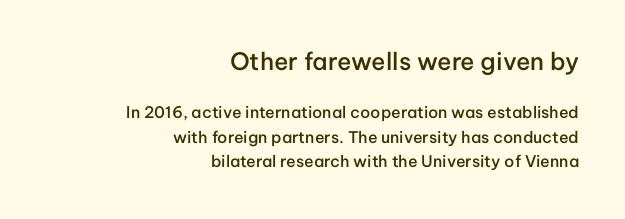
Q: Is the text bold? A: Semi-bold.
Q: Is the text italic (slanted)? A: No, it is upright.
Q: Is the text underlined? A: No.
Q: How is the paragraph aligned? A: Right-aligned.
Q: Is the spacing between letters normal or unusually wide? A: Normal.
Q: Is the spacing between lines tight, normal or loose? A: Normal.
Q: Which block of text is set in a larger size, the first (top) or the second (bottom)? A: The first (top) one.
